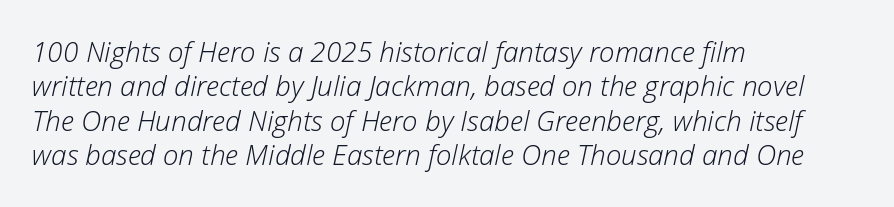
The image shows 28 px light type, italic (leaning right); set left-aligned, line spacing 1.23x, normal letter spacing, not underlined; low stroke contrast and a medium x-height.
